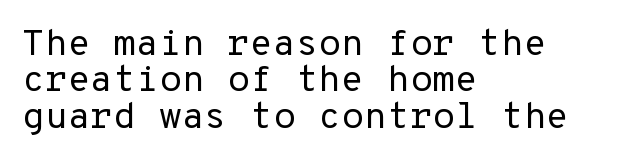
Q: Is the text bold? A: No.
Q: Is the text italic (slanted)? A: No, it is upright.
Q: Is the typeface a serif or a sans-serif typeface? A: Sans-serif.
Q: Is the text underlined? A: No.
Q: How is the paragraph aligned? A: Left-aligned.
Q: Is the spacing between letters normal or unusually wide? A: Normal.
Q: Is the spacing between lines tight, normal or loose? A: Tight.
Q: Width (condensed, normal, or wide)? A: Normal.
Q: Stroke contrast? A: Low.
Q: x-height? A: Medium.
Q: Monospaced? A: Yes.
